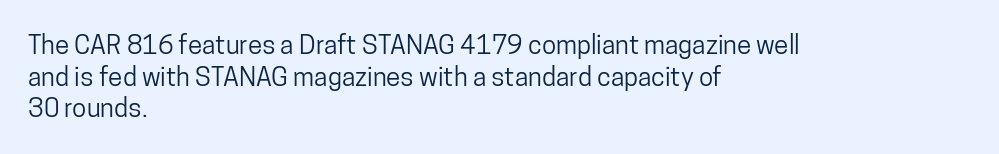
Q: Is the text italic (slanted)? A: No, it is upright.
Q: Is the text underlined? A: No.
Q: How is the paragraph aligned? A: Left-aligned.
Q: Is the spacing between letters normal or unusually wide? A: Normal.
